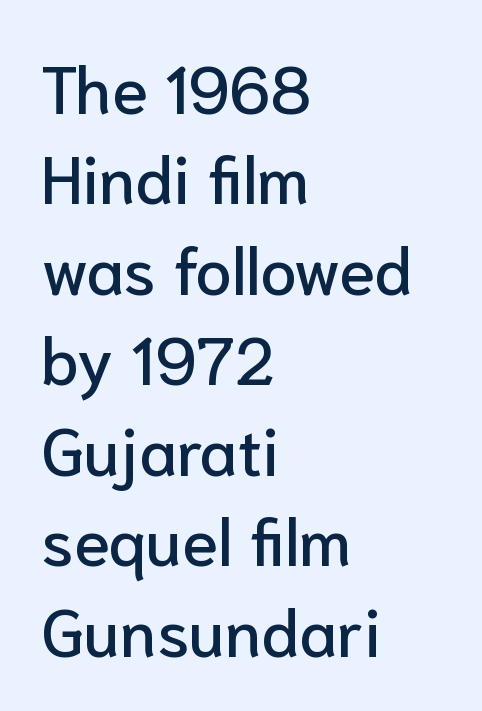
The image shows 66 px sans-serif type, upright; set left-aligned, normal line spacing (1.37x), normal letter spacing, not underlined; low stroke contrast and a medium x-height.
